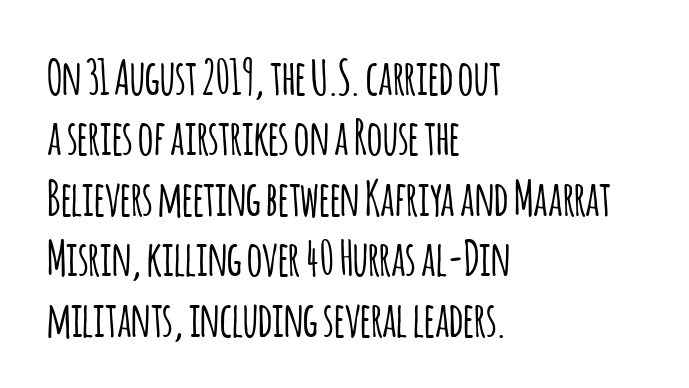
Serif or sans? Sans — the stroke terminals are bare. The passage is arranged the way most books set body copy — flush left. Short note: letters normally spaced. A typesetter would call this proportional, since set widths differ per character. Rows of type keep a routine distance in the vertical direction. Quick note: not italic, upright.
